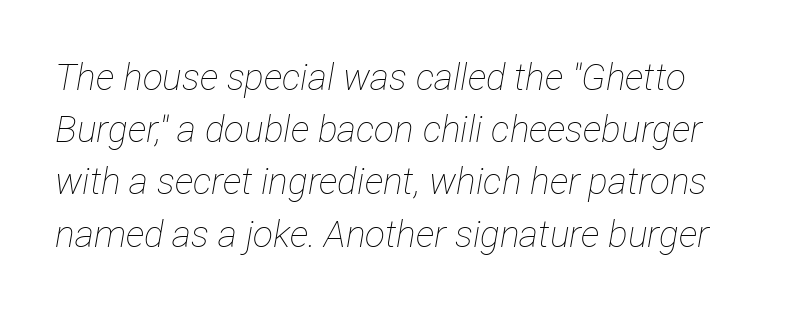
Q: Is the text bold? A: No.
Q: Is the text italic (slanted)? A: Yes, it leans right by about 12 degrees.
Q: Is the text underlined? A: No.
Q: Is the spacing between letters normal or unusually wide? A: Normal.
Q: Is the spacing between lines tight, normal or loose? A: Normal.
Q: Width (condensed, normal, or wide)? A: Condensed.
Q: Stroke contrast? A: Low.
Q: x-height? A: Medium.
Q: Monospaced? A: No.
